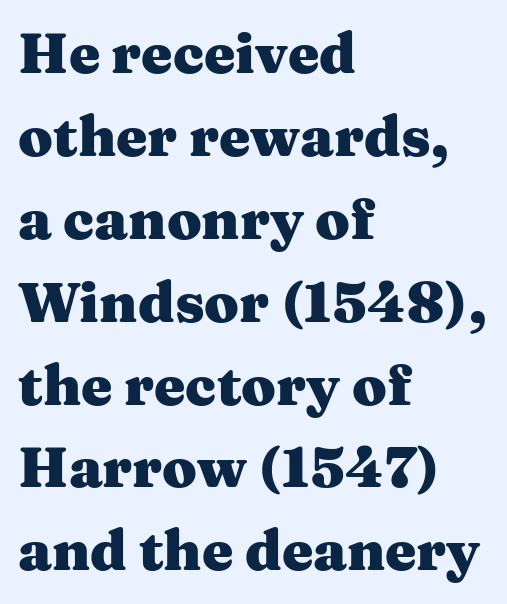
{"serif": "yes", "italic": "no", "bold": "yes", "weight": "heavy", "width": "wide", "stroke_contrast": "medium", "x_height": "medium", "monospaced": "no", "underline": "no", "align": "left", "line_spacing": "normal", "line_spacing_ratio": 1.48, "letter_spacing": "normal", "letter_spacing_em": 0.0, "glyph_px": 56}
